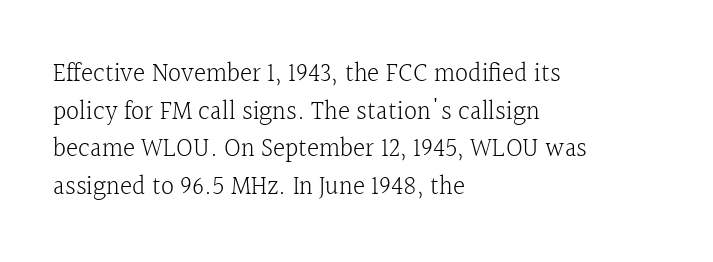
The image shows 26 px text type, upright; set left-aligned, normal line spacing (1.45x), normal letter spacing, not underlined.
